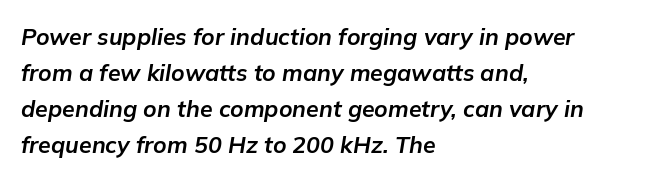
The passage is arranged the way most books set body copy — flush left. I'd describe the lettering as bold — thick and assertive. The rendering keeps characters at their native spacing. Students, observe: this is what conventionally led text looks like.
